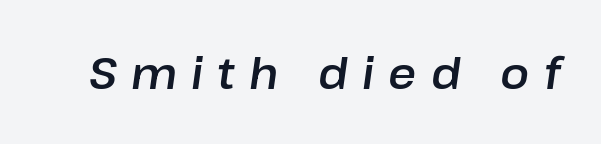
The image shows 43 px text type, italic (leaning right); set unusually wide letter spacing (+0.33 em), not underlined; low stroke contrast and a medium x-height.
